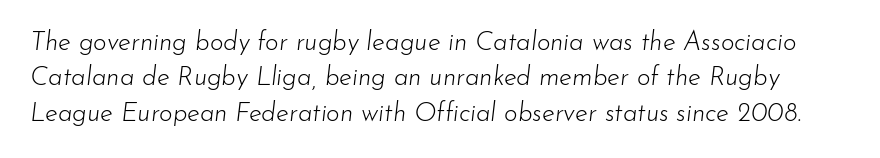
This rendering features lettering with no underline. When letters slant like this, we call the style italic. The font is comparable to plain body text, perhaps lighter. How are the letters spaced? Ordinarily, with no added tracking. Quick note: interline space is typical.
